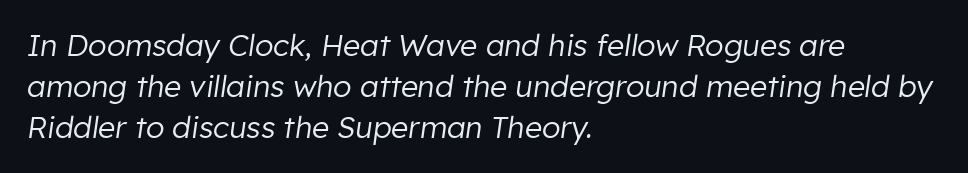
The image shows 30 px regular-weight type, italic (leaning right); set left-aligned, normal line spacing (1.37x), normal letter spacing, not underlined; low stroke contrast and a medium x-height.
